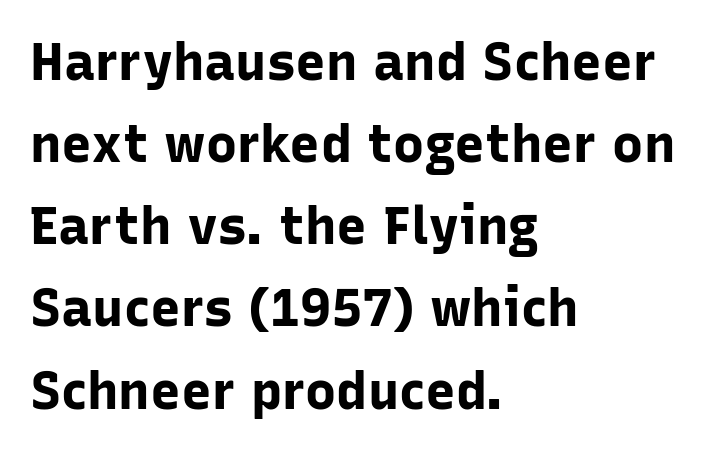
The image shows 52 px bold sans-serif type, upright; set left-aligned, normal line spacing (1.58x), normal letter spacing, not underlined; low stroke contrast and a medium x-height.
